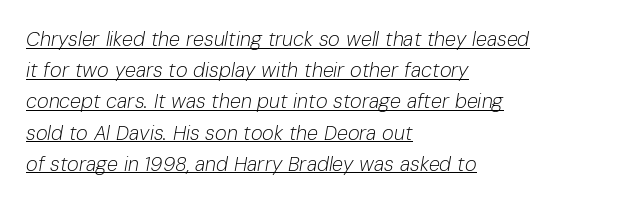
The specimen includes a rule beneath the text block's lines. Students, note that the glyphs here touch the page at normal intervals. The whole block is typeset with a tilt. Does the copy run flush right? No — it runs flush left. Heaviness? Minimal to ordinary, like unemphasized prose.
